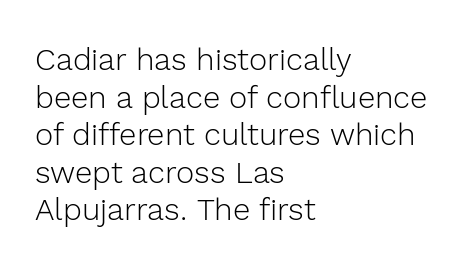
{"serif": "no", "italic": "no", "bold": "no", "weight": "light", "width": "normal", "x_height": "medium", "monospaced": "no", "underline": "no", "align": "left", "line_spacing_ratio": 1.21, "letter_spacing": "normal", "letter_spacing_em": 0.0, "glyph_px": 31}
